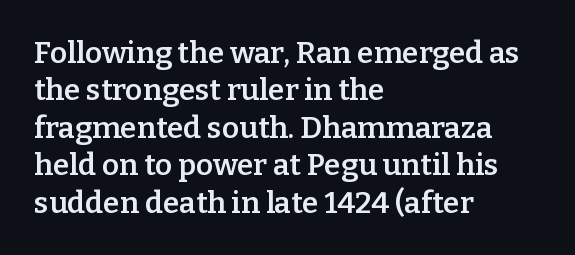
Line beginnings align vertically; line endings do not. The zone under the glyphs is completely vacant. The rows are spaced the way most documents space them. Letter spacing: default. Ordinary non-slanted type is in use. Weight: semibold (demi).
